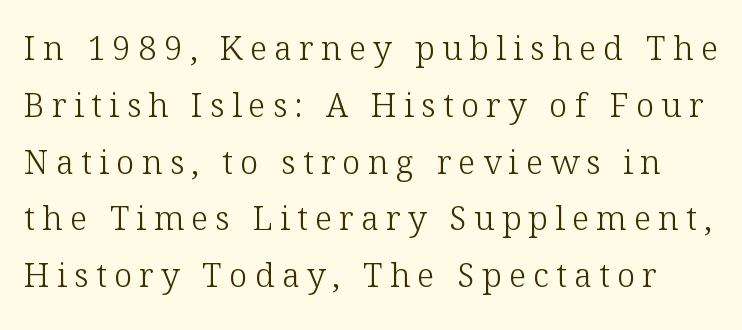
Q: Is the text bold? A: No.
Q: Is the text italic (slanted)? A: No, it is upright.
Q: Is the typeface a serif or a sans-serif typeface? A: Serif.
Q: Is the text underlined? A: No.
Q: Is the spacing between letters normal or unusually wide? A: Unusually wide.
Q: Width (condensed, normal, or wide)? A: Normal.
Q: Stroke contrast? A: Low.
Q: x-height? A: Medium.
Q: Monospaced? A: No.
